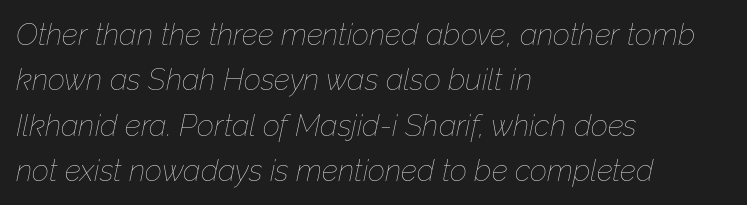
{"italic": "yes", "lean": "right", "slant_degrees": 12, "bold": "no", "weight": "thin", "width": "normal", "stroke_contrast": "low", "x_height": "medium", "monospaced": "no", "underline": "no", "align": "left", "line_spacing": "normal", "line_spacing_ratio": 1.51, "letter_spacing": "normal", "letter_spacing_em": 0.0, "glyph_px": 30}
